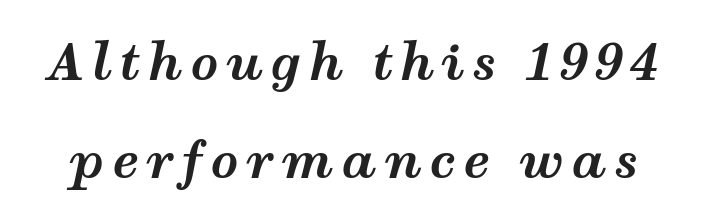
{"italic": "yes", "lean": "right", "slant_degrees": 12, "bold": "yes", "weight": "bold", "width": "wide", "stroke_contrast": "medium", "x_height": "medium", "monospaced": "no", "underline": "no", "line_spacing": "loose", "line_spacing_ratio": 1.99, "glyph_px": 49}
